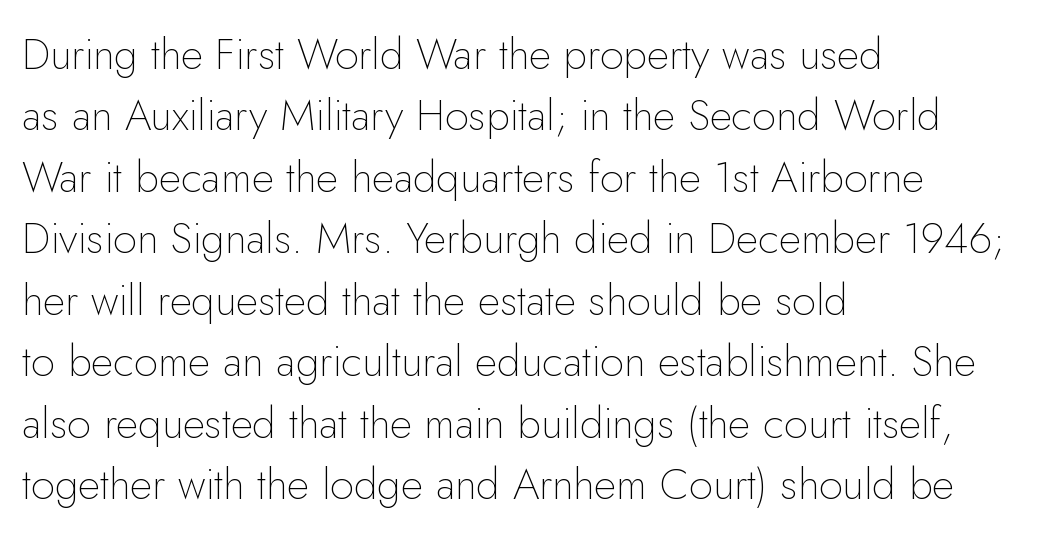
{"serif": "no", "italic": "no", "bold": "no", "weight": "thin", "width": "normal", "stroke_contrast": "low", "x_height": "small", "monospaced": "no", "underline": "no", "align": "left", "line_spacing": "normal", "line_spacing_ratio": 1.43, "letter_spacing": "normal", "letter_spacing_em": 0.0, "glyph_px": 43}
